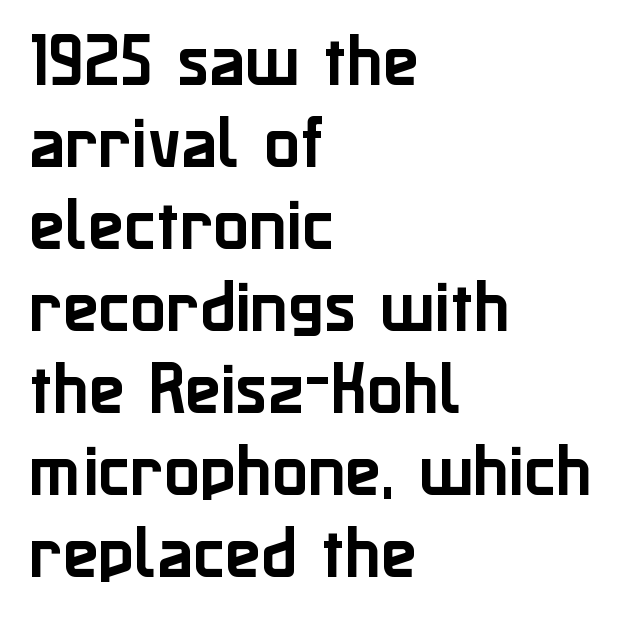
{"serif": "no", "italic": "no", "width": "normal", "stroke_contrast": "low", "x_height": "medium", "monospaced": "no", "underline": "no", "align": "left", "line_spacing": "normal", "line_spacing_ratio": 1.39, "letter_spacing": "normal", "letter_spacing_em": 0.0, "glyph_px": 59}
